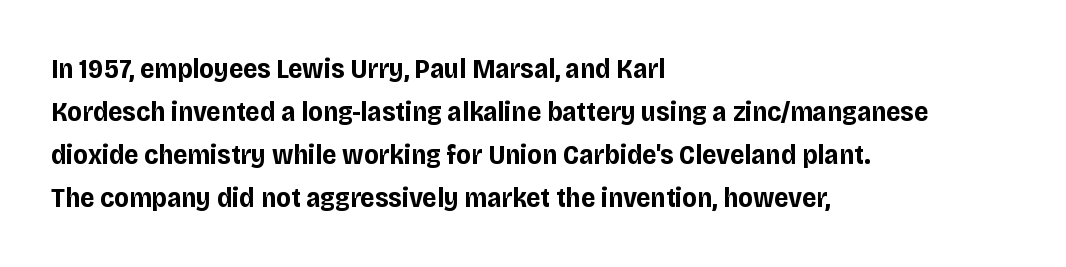
{"serif": "no", "italic": "no", "bold": "yes", "weight": "bold", "width": "normal", "stroke_contrast": "low", "x_height": "large", "monospaced": "no", "underline": "no", "align": "left", "line_spacing": "normal", "line_spacing_ratio": 1.54, "letter_spacing": "normal", "letter_spacing_em": 0.0, "glyph_px": 28}
